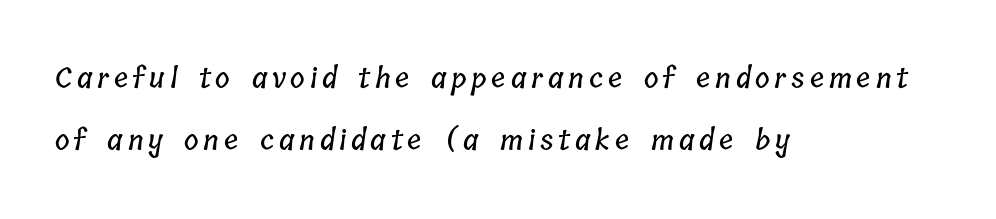
{"width": "condensed", "stroke_contrast": "low", "x_height": "medium", "monospaced": "no", "underline": "no", "align": "left", "line_spacing": "loose", "line_spacing_ratio": 2.2, "glyph_px": 28}
